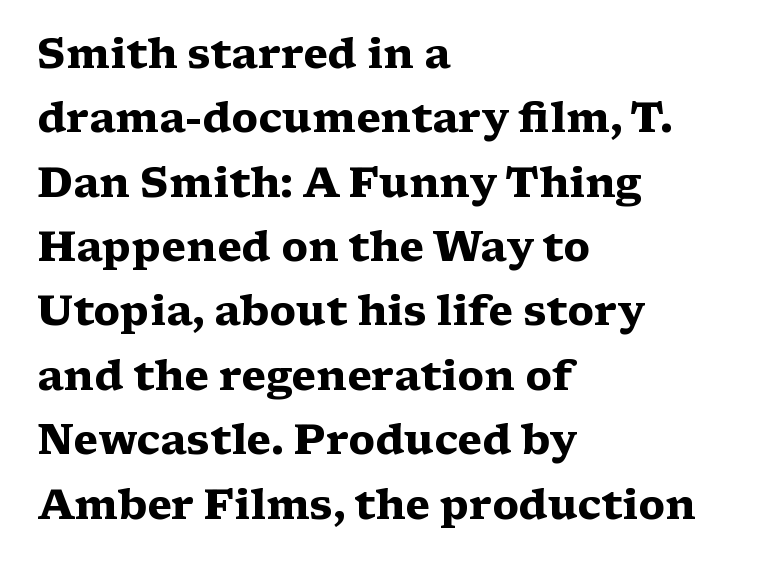
The image shows 41 px heavy, wide serif type, upright; set left-aligned, normal line spacing (1.57x), normal letter spacing, not underlined; medium stroke contrast and a medium x-height.
